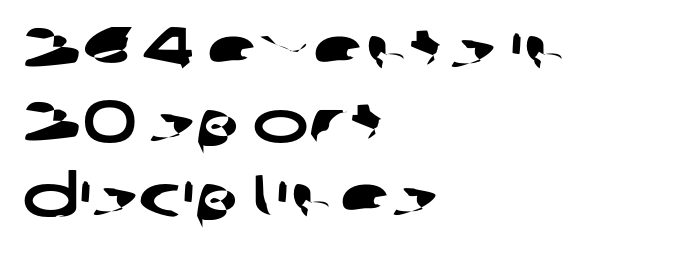
Q: Is the typeface a serif or a sans-serif typeface? A: Sans-serif.
Q: Is the text underlined? A: No.
Q: How is the paragraph aligned? A: Left-aligned.
Q: Is the spacing between letters normal or unusually wide? A: Normal.
Q: Width (condensed, normal, or wide)? A: Wide.
Q: Stroke contrast? A: Low.
Q: x-height? A: Medium.
Q: Monospaced? A: No.
